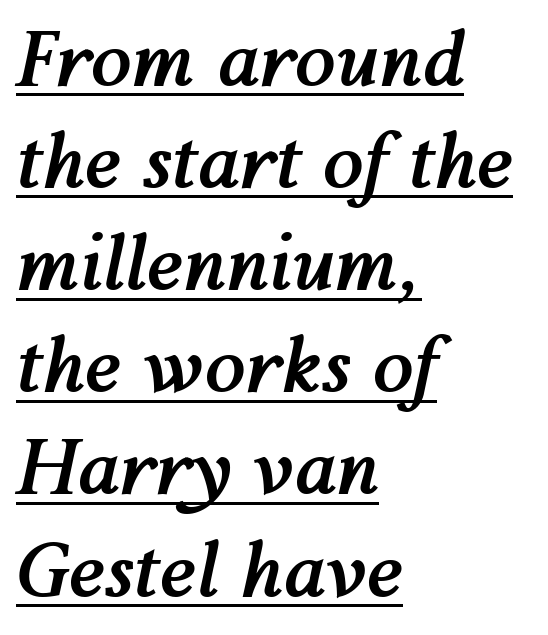
The image shows 74 px semibold type, italic (leaning right); set left-aligned, normal line spacing (1.38x), normal letter spacing, underlined; medium stroke contrast and a medium x-height.
